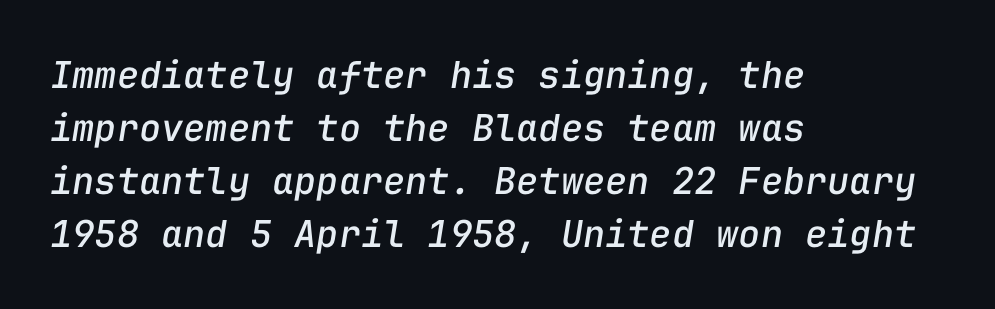
{"italic": "yes", "lean": "right", "slant_degrees": 9, "width": "normal", "stroke_contrast": "low", "x_height": "medium", "monospaced": "yes", "underline": "no", "align": "left", "line_spacing": "normal", "line_spacing_ratio": 1.43, "letter_spacing": "normal", "letter_spacing_em": 0.0, "glyph_px": 37}
